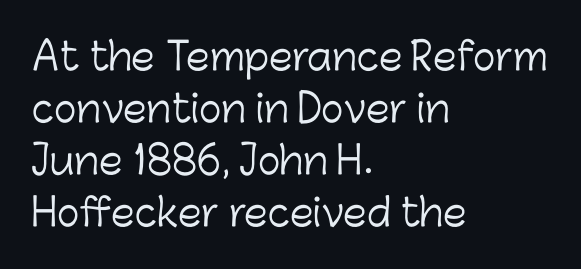
Examine the stroke ends and you'll find no serifs. Short note: letters normally spaced. Looks like regular typesetting: each glyph gets only the width it needs. Is the stroke heavy? The answer is a plain regular-or-lighter. Casual observation: everything's shoved over to the left.
